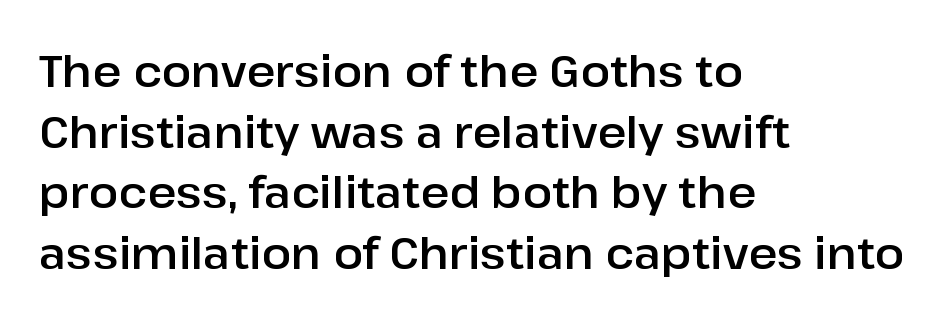
Q: Is the text italic (slanted)? A: No, it is upright.
Q: Is the typeface a serif or a sans-serif typeface? A: Sans-serif.
Q: Is the text underlined? A: No.
Q: How is the paragraph aligned? A: Left-aligned.
Q: Is the spacing between letters normal or unusually wide? A: Normal.
Q: Is the spacing between lines tight, normal or loose? A: Normal.
Q: Width (condensed, normal, or wide)? A: Normal.
Q: Stroke contrast? A: Low.
Q: x-height? A: Medium.
Q: Monospaced? A: No.
